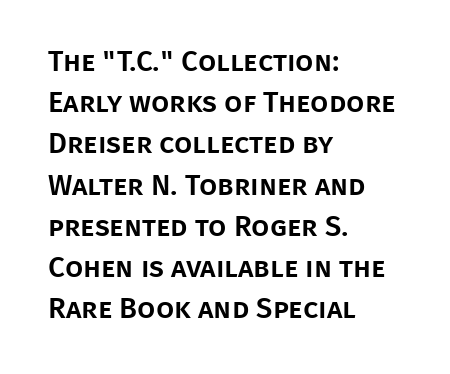
{"serif": "no", "italic": "no", "width": "normal", "stroke_contrast": "low", "x_height": "large", "monospaced": "no", "underline": "no", "align": "left", "line_spacing": "normal", "line_spacing_ratio": 1.42, "letter_spacing": "normal", "letter_spacing_em": 0.0, "glyph_px": 29}
